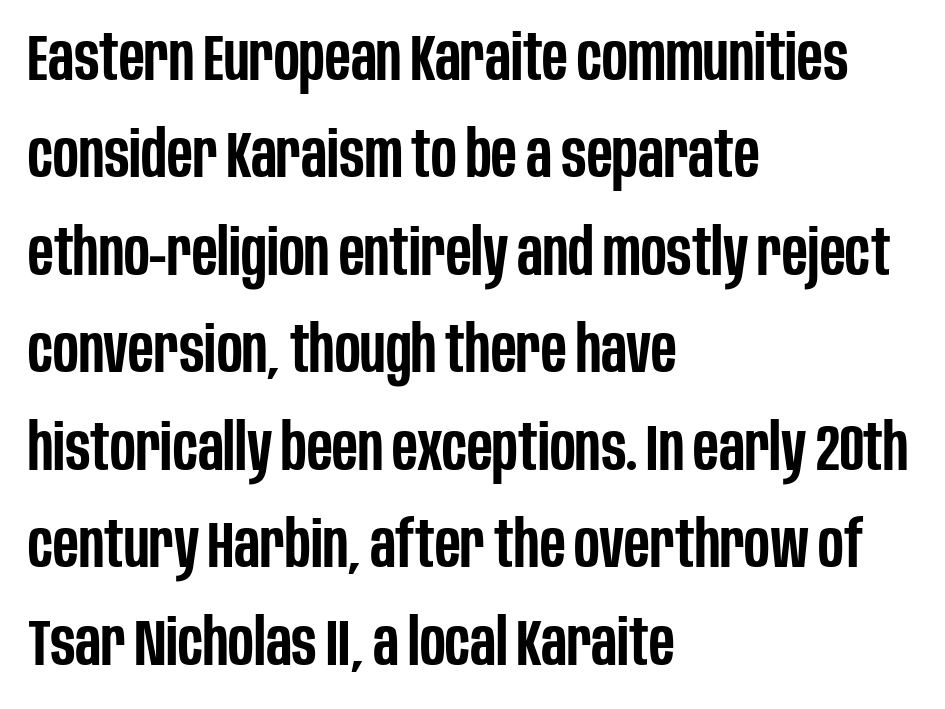
The image shows 65 px semibold, condensed sans-serif type, upright; set left-aligned, normal line spacing (1.5x), normal letter spacing, not underlined; low stroke contrast and a large x-height.
